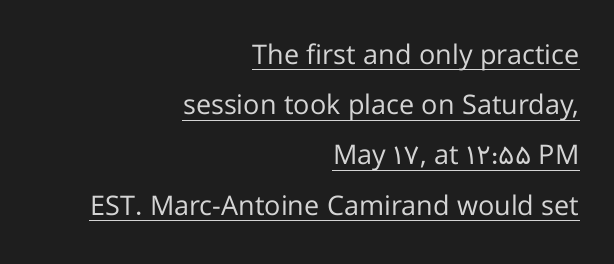
{"italic": "no", "bold": "no", "underline": "yes", "align": "right", "line_spacing_ratio": 1.86, "letter_spacing": "normal", "letter_spacing_em": 0.0, "glyph_px": 27}
